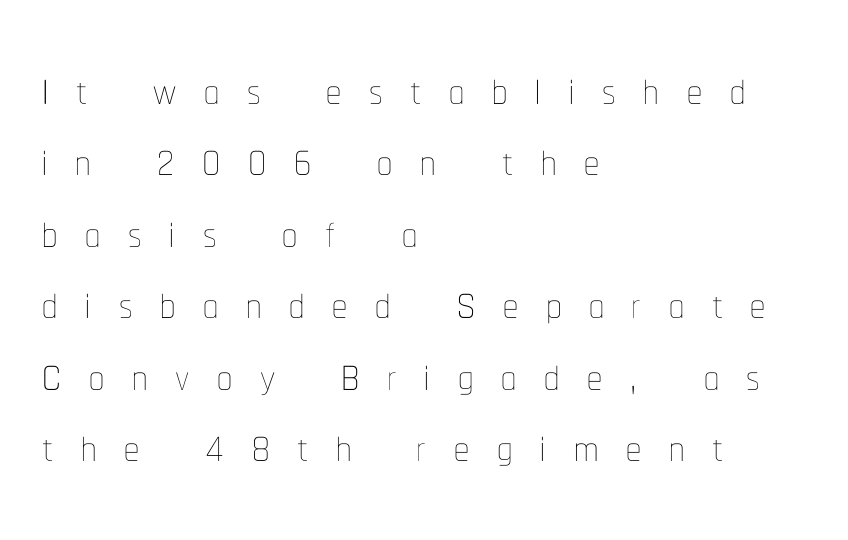
Q: Is the text bold? A: No.
Q: Is the text italic (slanted)? A: No, it is upright.
Q: Is the text underlined? A: No.
Q: How is the paragraph aligned? A: Left-aligned.
Q: Is the spacing between letters normal or unusually wide? A: Unusually wide.
Q: Width (condensed, normal, or wide)? A: Condensed.
Q: Stroke contrast? A: Low.
Q: x-height? A: Medium.
Q: Monospaced? A: No.
